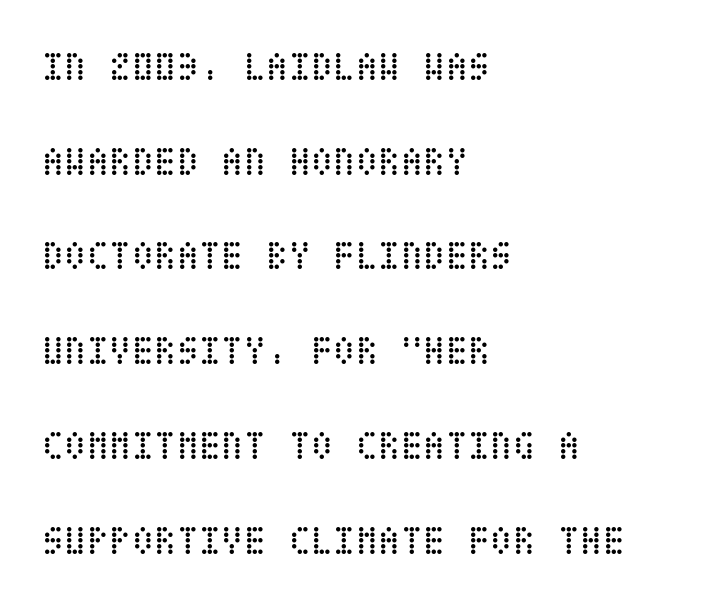
{"italic": "no", "bold": "no", "weight": "regular", "width": "condensed", "stroke_contrast": "low", "x_height": "large", "underline": "no", "align": "left", "line_spacing": "loose", "line_spacing_ratio": 2.31, "letter_spacing": "normal", "letter_spacing_em": 0.0, "glyph_px": 41}
